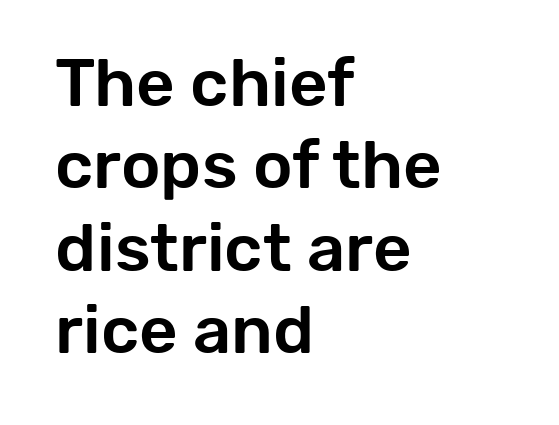
One-word summary of the alignment: left. Each letter's strokes conclude bluntly, with no projecting serifs. Note the varied advance widths — an 'i' is clearly narrower than an 'm'. If you drew a line through each stem, it would be perfectly vertical.
